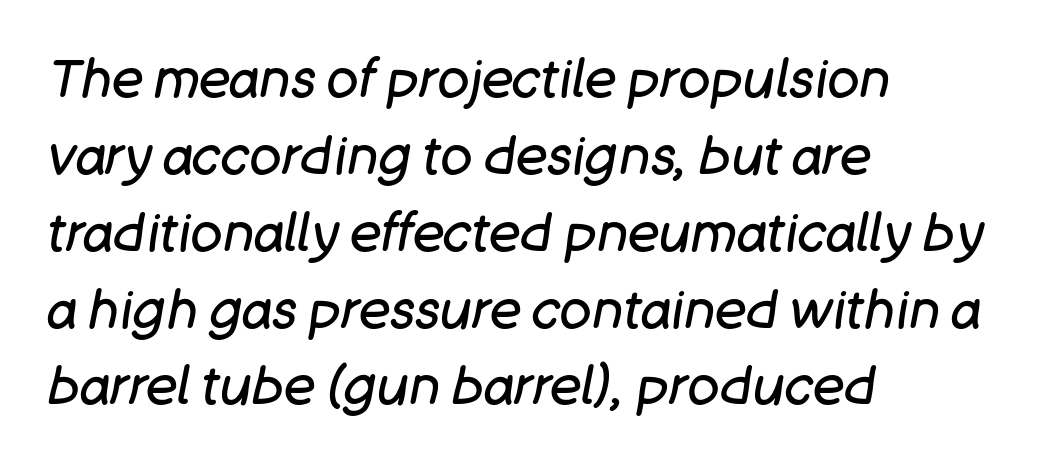
Q: Is the text bold? A: No.
Q: Is the text italic (slanted)? A: Yes, it leans right by about 11 degrees.
Q: Is the text underlined? A: No.
Q: How is the paragraph aligned? A: Left-aligned.
Q: Is the spacing between letters normal or unusually wide? A: Normal.
Q: Is the spacing between lines tight, normal or loose? A: Normal.
Q: Width (condensed, normal, or wide)? A: Normal.
Q: Stroke contrast? A: Low.
Q: x-height? A: Large.
Q: Monospaced? A: No.
